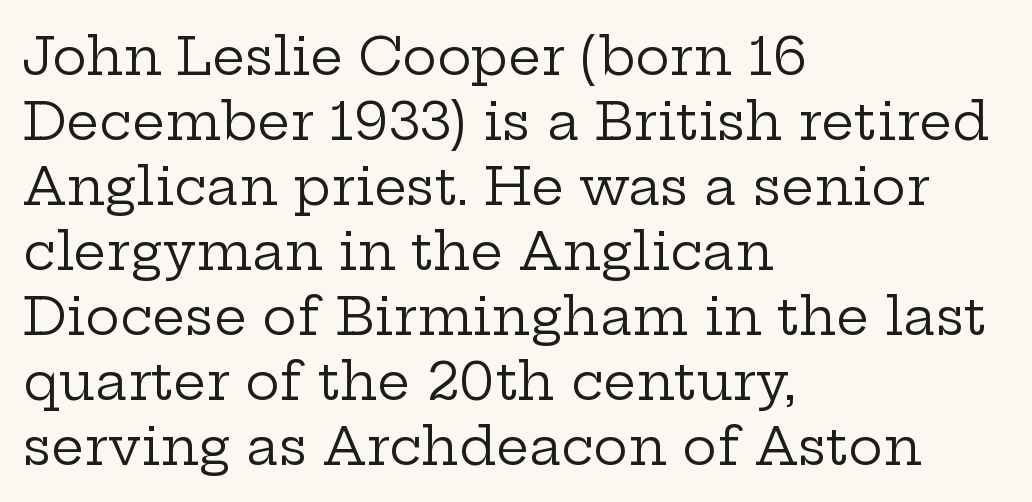
{"serif": "yes", "italic": "no", "bold": "no", "weight": "regular", "width": "wide", "stroke_contrast": "low", "x_height": "medium", "monospaced": "no", "underline": "no", "align": "left", "line_spacing": "normal", "line_spacing_ratio": 1.25, "letter_spacing": "normal", "letter_spacing_em": 0.0, "glyph_px": 52}
